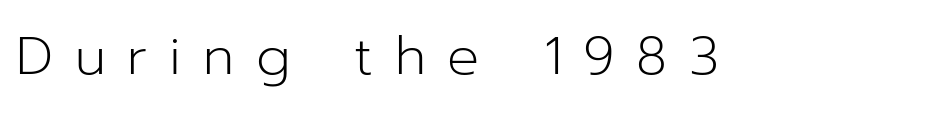
Q: Is the text bold? A: No.
Q: Is the text italic (slanted)? A: No, it is upright.
Q: Is the typeface a serif or a sans-serif typeface? A: Sans-serif.
Q: Is the text underlined? A: No.
Q: Is the spacing between letters normal or unusually wide? A: Unusually wide.
Q: Width (condensed, normal, or wide)? A: Normal.
Q: Stroke contrast? A: Low.
Q: x-height? A: Medium.
Q: Monospaced? A: No.
